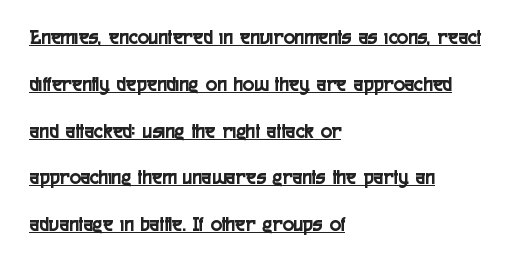
{"italic": "no", "underline": "yes", "align": "left", "line_spacing": "loose", "line_spacing_ratio": 2.23, "letter_spacing": "normal", "letter_spacing_em": 0.0, "glyph_px": 21}
